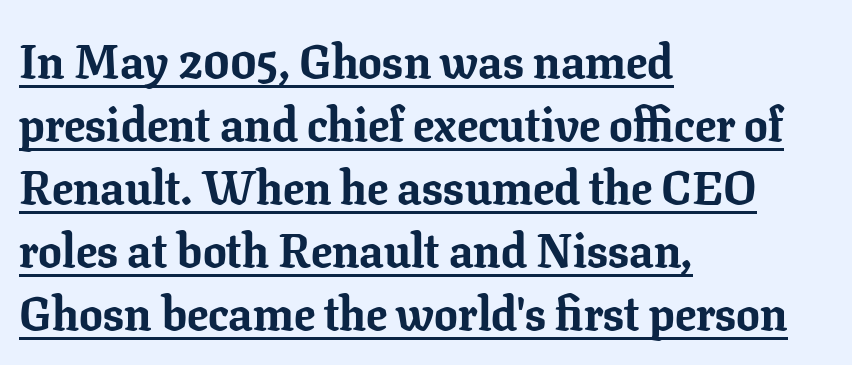
Typographically, this falls in the serif category. A classic flush-left, rag-right setting is used for this passage. Weight: bold. Each letter keeps its own natural width here, so spacing adapts to shape. Quick note: not italic, upright.
